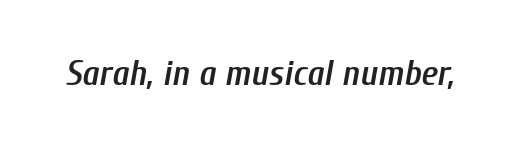
{"italic": "yes", "lean": "right", "slant_degrees": 10, "bold": "semi", "weight": "semibold", "width": "condensed", "stroke_contrast": "low", "x_height": "medium", "monospaced": "no", "underline": "no", "letter_spacing": "normal", "letter_spacing_em": 0.0, "glyph_px": 36}
